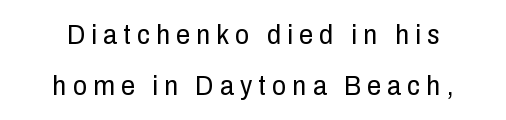
Q: Is the text bold? A: No.
Q: Is the text italic (slanted)? A: No, it is upright.
Q: Is the typeface a serif or a sans-serif typeface? A: Sans-serif.
Q: Is the text underlined? A: No.
Q: Is the spacing between letters normal or unusually wide? A: Unusually wide.
Q: Width (condensed, normal, or wide)? A: Condensed.
Q: Stroke contrast? A: Low.
Q: x-height? A: Medium.
Q: Monospaced? A: No.
